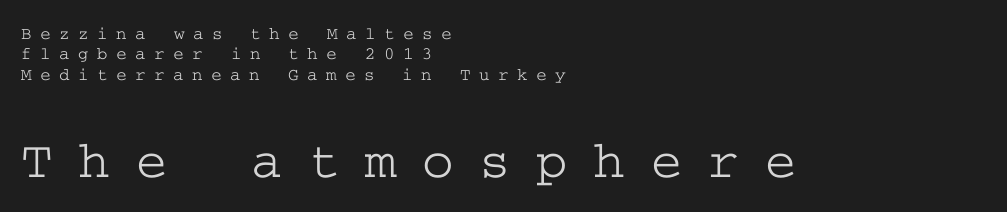
Q: Is the text italic (slanted)? A: No, it is upright.
Q: Is the typeface a serif or a sans-serif typeface? A: Serif.
Q: Is the text underlined? A: No.
Q: How is the paragraph aligned? A: Left-aligned.
Q: Is the spacing between letters normal or unusually wide? A: Unusually wide.
Q: Is the spacing between lines tight, normal or loose? A: Tight.
Q: Which block of text is set in a larger size, the first (top) or the second (bottom)? A: The second (bottom) one.
Q: Width (condensed, normal, or wide)? A: Wide.
Q: Stroke contrast? A: Low.
Q: x-height? A: Medium.
